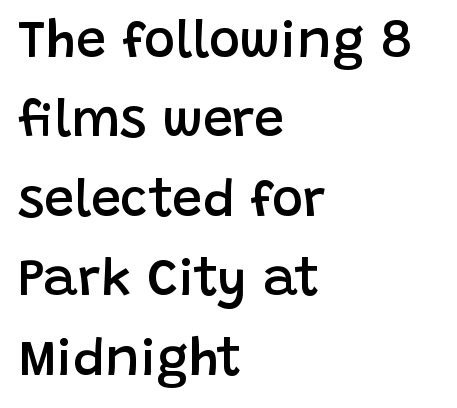
To sum up the face: it is a sans, with no serifs. Normally led — the rows are evenly, conventionally spaced. Alignment: flush left. Spacing verdict: proportional, widths tailored to each character. The face used here is a semibold: visibly heavier than regular, lighter than bold.
